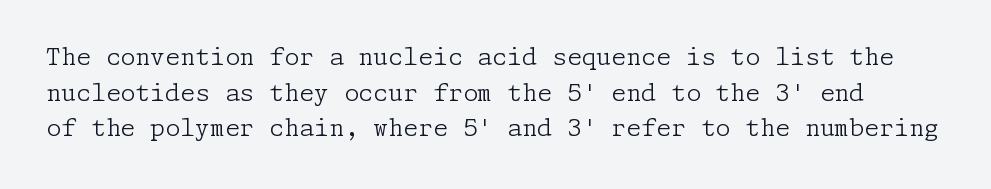
The image shows 24 px text type, upright; set normal line spacing (1.48x), normal letter spacing, not underlined.
